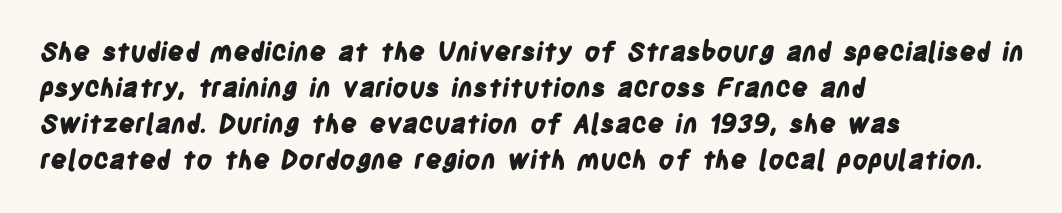
{"bold": "yes", "underline": "no", "align": "left", "line_spacing": "normal", "line_spacing_ratio": 1.38, "letter_spacing": "normal", "letter_spacing_em": 0.0, "glyph_px": 26}
